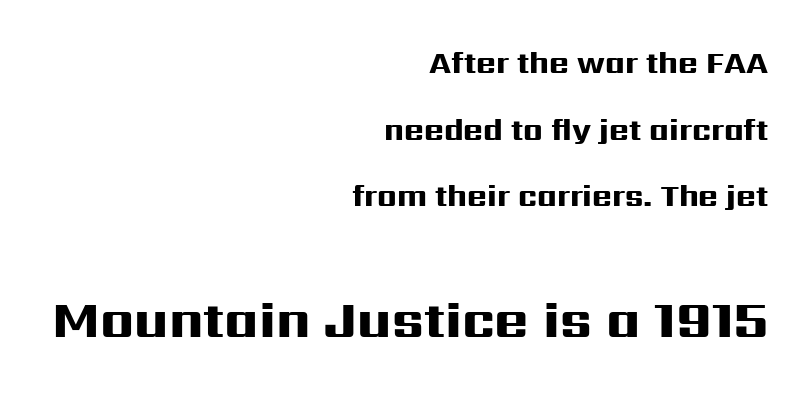
{"serif": "no", "italic": "no", "bold": "yes", "weight": "heavy", "width": "wide", "stroke_contrast": "high", "x_height": "medium", "monospaced": "no", "underline": "no", "align": "right", "line_spacing": "loose", "line_spacing_ratio": 2.22, "letter_spacing": "normal", "letter_spacing_em": 0.0, "larger_block": "second", "size_ratio": 1.73, "glyph_px": 52}
